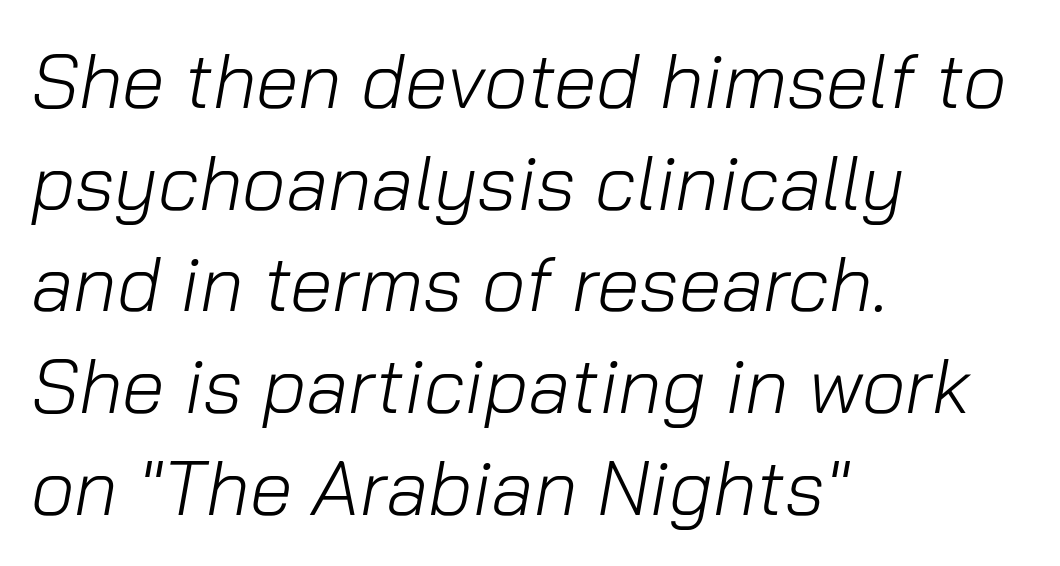
The image shows 77 px light type, italic (leaning right); set left-aligned, normal line spacing (1.32x), normal letter spacing, not underlined; low stroke contrast and a medium x-height.
